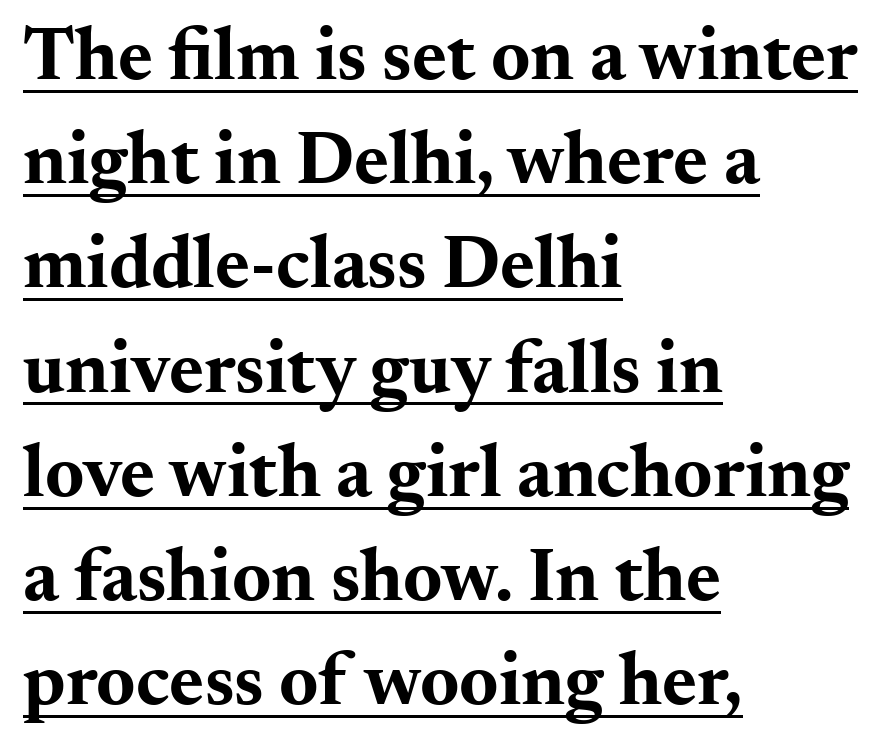
The image shows 75 px bold, wide serif type, upright; set left-aligned, normal line spacing (1.39x), normal letter spacing, underlined; medium stroke contrast and a small x-height.
